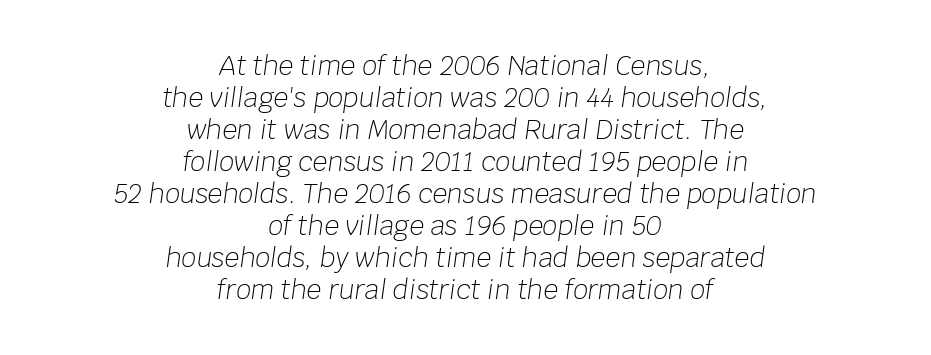
The image shows 26 px text type, italic (leaning right); set centered, line spacing 1.23x, normal letter spacing, not underlined.
